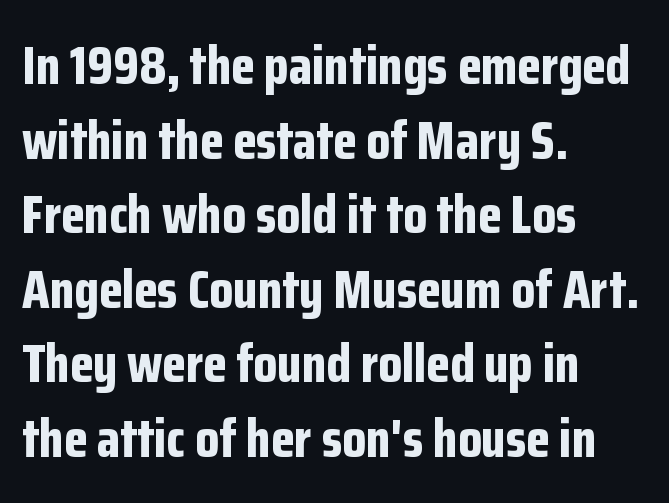
Nobody touched the tracking dial on this one. This sample has the flowing, uneven cadence of proportional lettering. Quick note: not italic, upright. What kind of face is this? One without serifs — a sans. The lines sit at an ordinary, default distance from one another. The ragged edge is on the right, which tells us the setting is flush left.
